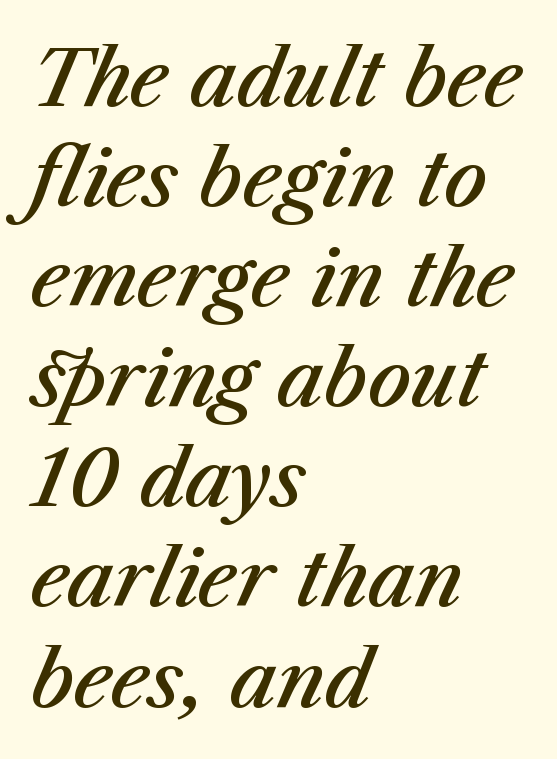
The image shows 77 px semibold type, italic (leaning right); set left-aligned, normal line spacing (1.3x), normal letter spacing, not underlined; medium stroke contrast and a medium x-height.
